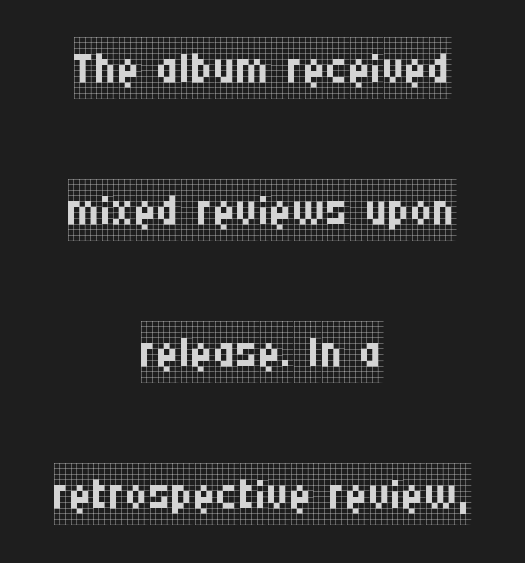
Q: Is the text bold? A: No.
Q: Is the text italic (slanted)? A: No, it is upright.
Q: Is the typeface a serif or a sans-serif typeface? A: Serif.
Q: Is the text underlined? A: No.
Q: How is the paragraph aligned? A: Centered.
Q: Is the spacing between letters normal or unusually wide? A: Normal.
Q: Is the spacing between lines tight, normal or loose? A: Loose.
Q: Width (condensed, normal, or wide)? A: Condensed.
Q: Stroke contrast? A: Low.
Q: x-height? A: Large.
Q: Monospaced? A: No.
